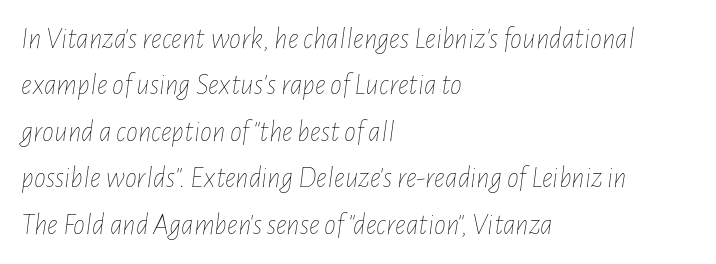
{"italic": "yes", "lean": "right", "slant_degrees": 7, "bold": "no", "weight": "thin", "width": "condensed", "stroke_contrast": "low", "x_height": "medium", "monospaced": "no", "underline": "no", "align": "left", "line_spacing": "normal", "line_spacing_ratio": 1.55, "letter_spacing": "normal", "letter_spacing_em": 0.0, "glyph_px": 30}
